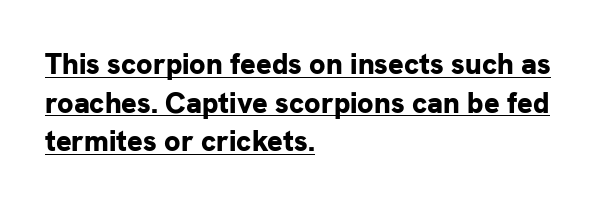
{"serif": "no", "italic": "no", "bold": "yes", "weight": "bold", "width": "normal", "stroke_contrast": "low", "x_height": "medium", "monospaced": "no", "underline": "yes", "align": "left", "line_spacing": "normal", "line_spacing_ratio": 1.33, "letter_spacing": "normal", "letter_spacing_em": 0.0, "glyph_px": 29}
